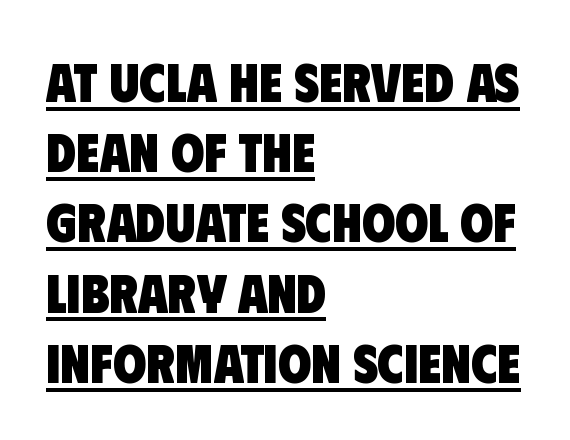
{"serif": "no", "bold": "yes", "weight": "heavy", "width": "condensed", "stroke_contrast": "low", "x_height": "large", "monospaced": "no", "underline": "yes", "align": "left", "line_spacing": "normal", "line_spacing_ratio": 1.3, "letter_spacing": "normal", "letter_spacing_em": 0.0, "glyph_px": 54}
